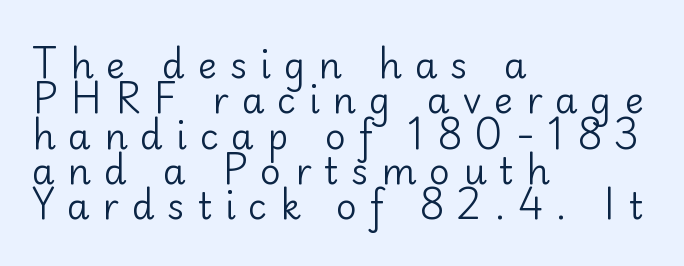
The image shows 36 px regular-weight sans-serif type, upright; set left-aligned, tight line spacing (0.98x), unusually wide letter spacing (+0.36 em), not underlined; low stroke contrast and a small x-height.
